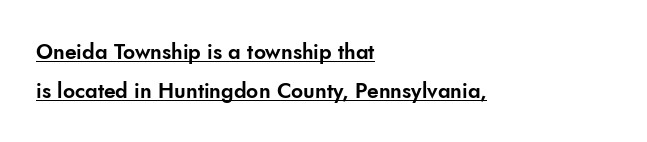
Q: Is the text italic (slanted)? A: No, it is upright.
Q: Is the text underlined? A: Yes.
Q: How is the paragraph aligned? A: Left-aligned.
Q: Is the spacing between letters normal or unusually wide? A: Normal.
